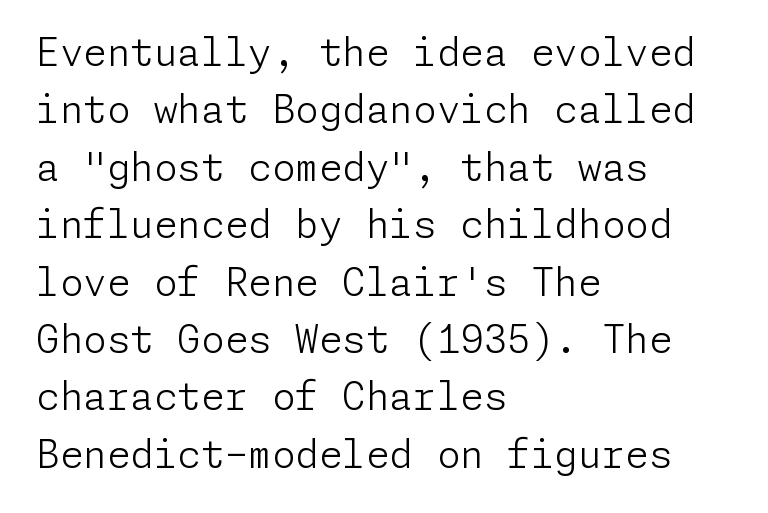
Q: Is the text bold? A: No.
Q: Is the text italic (slanted)? A: No, it is upright.
Q: Is the typeface a serif or a sans-serif typeface? A: Sans-serif.
Q: Is the text underlined? A: No.
Q: How is the paragraph aligned? A: Left-aligned.
Q: Is the spacing between letters normal or unusually wide? A: Normal.
Q: Is the spacing between lines tight, normal or loose? A: Normal.
Q: Width (condensed, normal, or wide)? A: Normal.
Q: Stroke contrast? A: Low.
Q: x-height? A: Medium.
